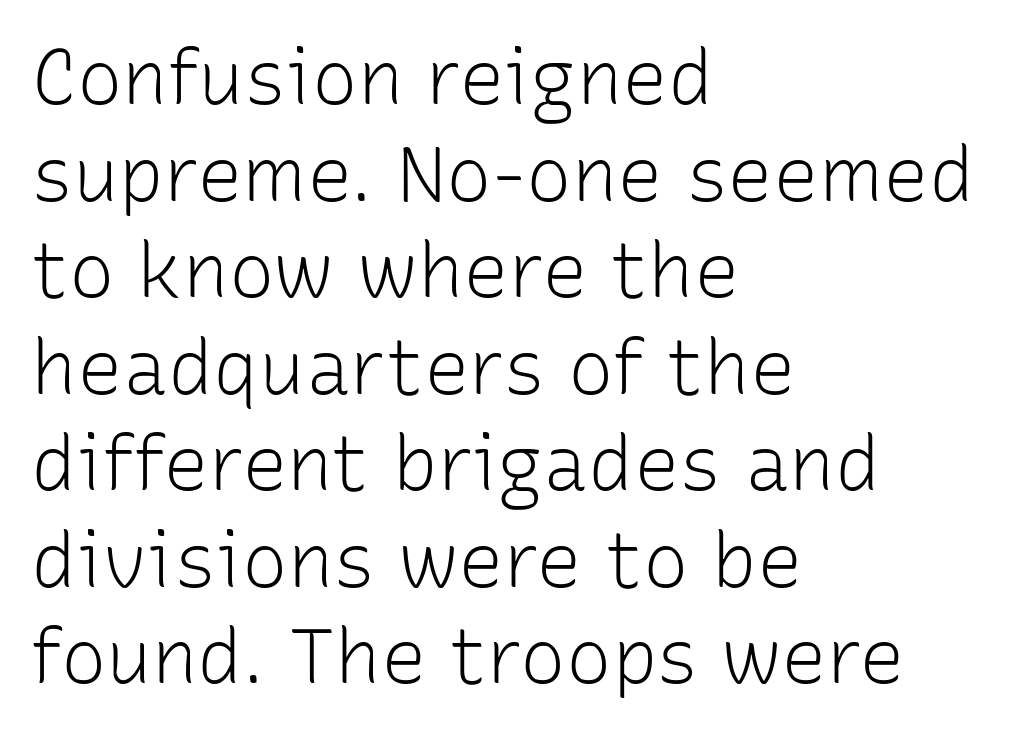
This rendering leaves character spacing at its baseline value. Characters remain perfectly vertical along every line. In terms of letterform style, serifs are entirely absent. No chunkiness to these letters — they're not bold. Reading down the block, your eye returns to a fixed left position each line. Descender tails drop into unmarked territory.
